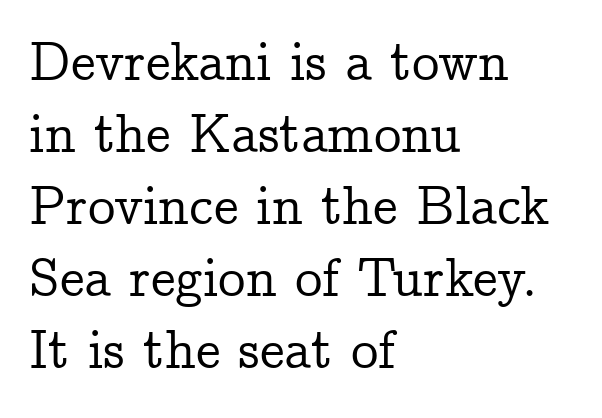
Q: Is the text italic (slanted)? A: No, it is upright.
Q: Is the typeface a serif or a sans-serif typeface? A: Serif.
Q: Is the text underlined? A: No.
Q: How is the paragraph aligned? A: Left-aligned.
Q: Is the spacing between letters normal or unusually wide? A: Normal.
Q: Is the spacing between lines tight, normal or loose? A: Normal.
Q: Width (condensed, normal, or wide)? A: Normal.
Q: Stroke contrast? A: Low.
Q: x-height? A: Medium.
Q: Monospaced? A: No.
